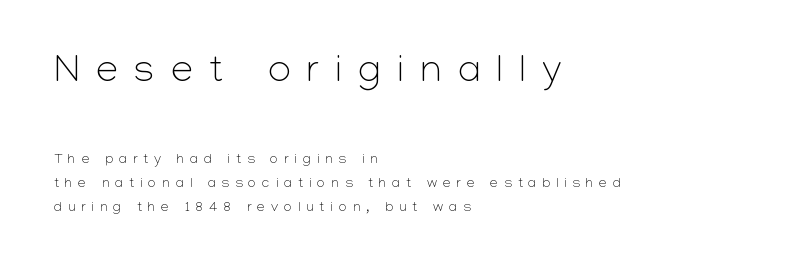
{"serif": "no", "italic": "no", "bold": "no", "weight": "light", "width": "normal", "stroke_contrast": "low", "x_height": "medium", "monospaced": "no", "underline": "no", "align": "left", "line_spacing_ratio": 1.73, "letter_spacing": "wide", "letter_spacing_em": 0.43, "larger_block": "first", "size_ratio": 2.79, "glyph_px": 39}
